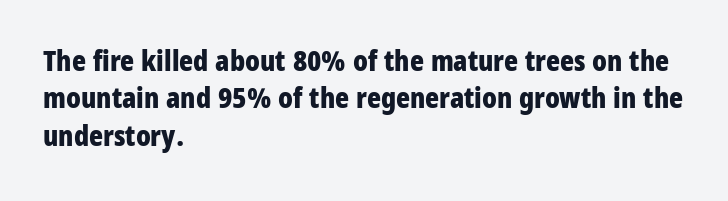
Q: Is the text bold? A: Yes.
Q: Is the text italic (slanted)? A: No, it is upright.
Q: Is the typeface a serif or a sans-serif typeface? A: Sans-serif.
Q: Is the text underlined? A: No.
Q: How is the paragraph aligned? A: Left-aligned.
Q: Is the spacing between letters normal or unusually wide? A: Normal.
Q: Is the spacing between lines tight, normal or loose? A: Normal.
Q: Width (condensed, normal, or wide)? A: Condensed.
Q: Stroke contrast? A: Low.
Q: x-height? A: Large.
Q: Monospaced? A: No.
